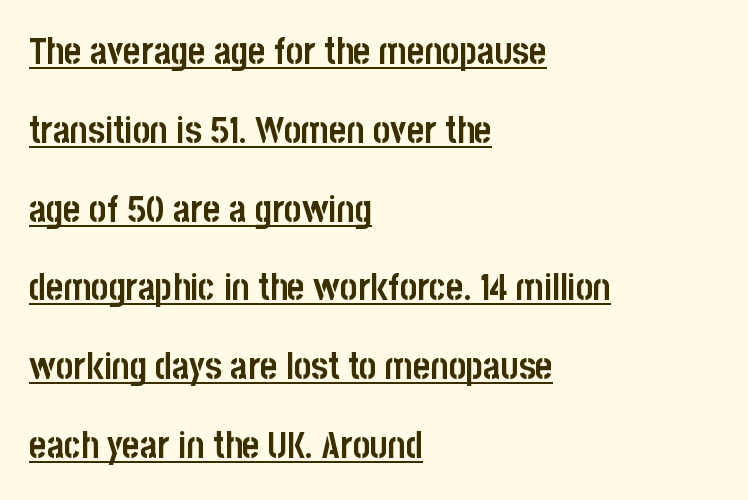
{"serif": "no", "italic": "no", "bold": "yes", "weight": "semibold", "width": "condensed", "stroke_contrast": "low", "x_height": "large", "monospaced": "no", "underline": "yes", "align": "left", "line_spacing": "loose", "line_spacing_ratio": 2.13, "letter_spacing": "normal", "letter_spacing_em": 0.0, "glyph_px": 37}
